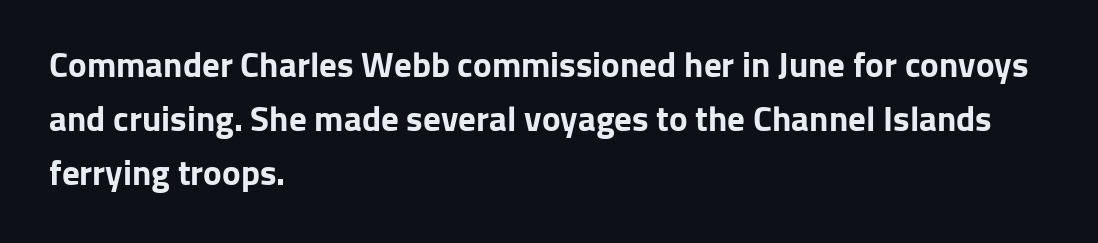
{"serif": "no", "italic": "no", "bold": "yes", "weight": "bold", "width": "normal", "stroke_contrast": "low", "x_height": "medium", "monospaced": "no", "underline": "no", "align": "left", "line_spacing": "normal", "line_spacing_ratio": 1.55, "letter_spacing": "normal", "letter_spacing_em": 0.0, "glyph_px": 35}
